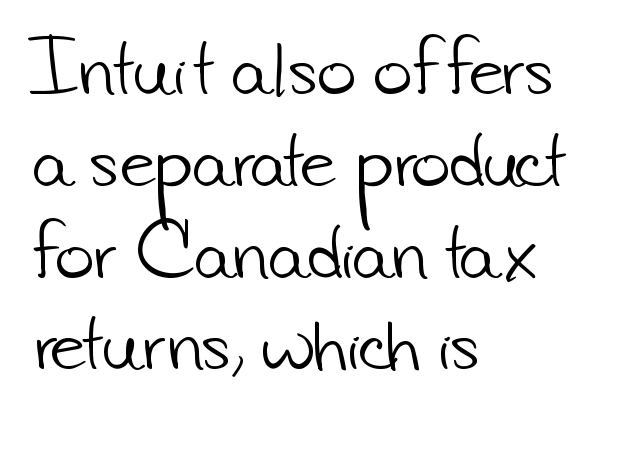
{"serif": "no", "bold": "no", "weight": "light", "width": "normal", "stroke_contrast": "low", "x_height": "small", "monospaced": "no", "underline": "no", "align": "left", "line_spacing": "normal", "line_spacing_ratio": 1.37, "letter_spacing": "normal", "letter_spacing_em": 0.0, "glyph_px": 67}
